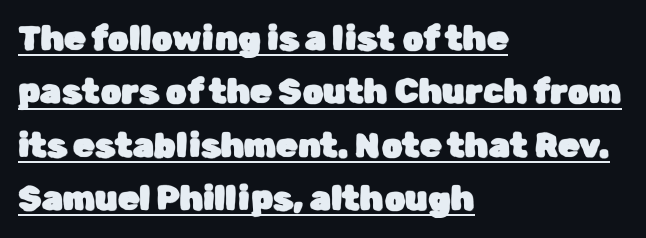
Style check: upright. Left-aligned paragraph, ragged on the right. A sans-serif font was chosen for this passage. You could not count columns in this text — the font is proportionally spaced. The designer left line spacing at the default.
